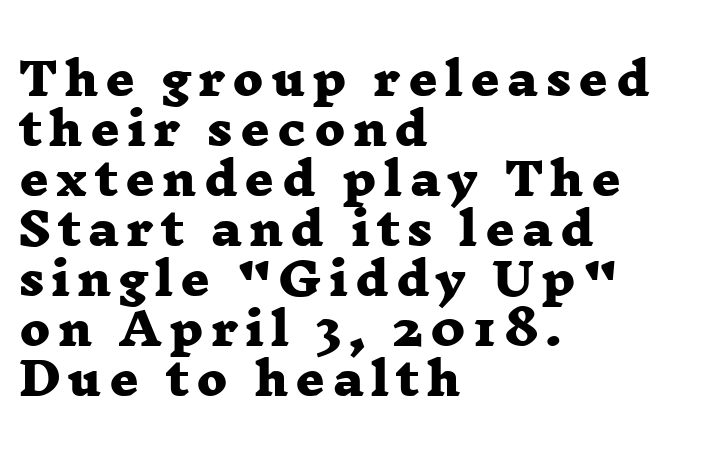
Q: Is the text bold? A: Yes.
Q: Is the typeface a serif or a sans-serif typeface? A: Serif.
Q: Is the text underlined? A: No.
Q: How is the paragraph aligned? A: Left-aligned.
Q: Is the spacing between lines tight, normal or loose? A: Tight.
Q: Width (condensed, normal, or wide)? A: Wide.
Q: Stroke contrast? A: Low.
Q: x-height? A: Medium.
Q: Monospaced? A: No.
